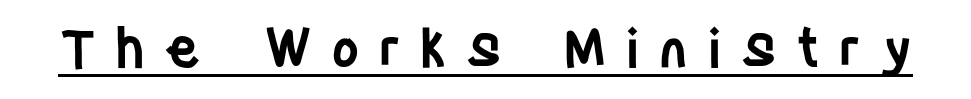
The font is running at a semibold setting, under full bold. This sample uses a sans-serif face. Ordinary non-slanted type is in use. This sample uses expanded letter spacing, leaving extra air between glyphs.
